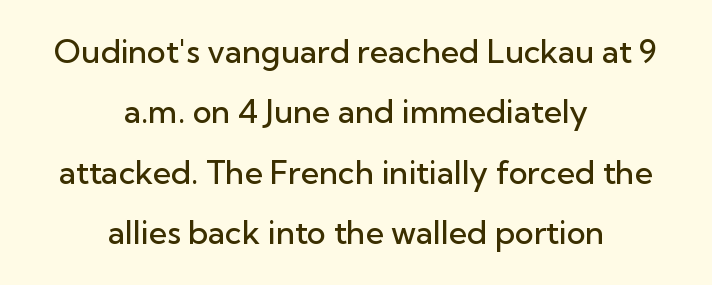
The passage shown is semibold, sitting just below true bold. These lines are rendered in a variable-pitch font. The letters sit at their default tracking, neither squeezed nor spread. A typesetter would label this face a sans.
